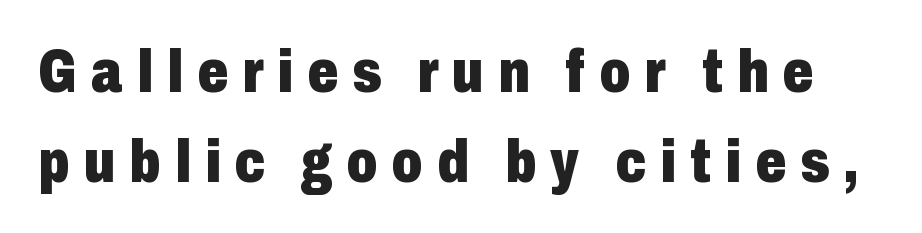
The image shows 61 px heavy, condensed sans-serif type, upright; set normal line spacing (1.47x), unusually wide letter spacing (+0.23 em), not underlined; low stroke contrast and a medium x-height.
